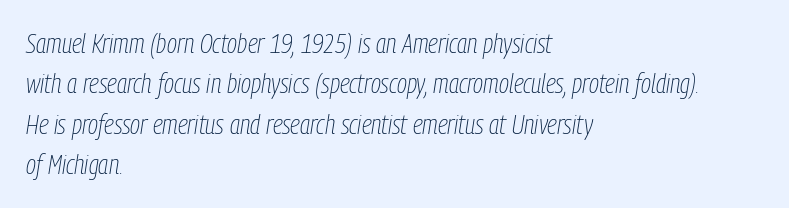
The image shows 27 px text type, italic (leaning right); set left-aligned, normal line spacing (1.5x), normal letter spacing, not underlined.
